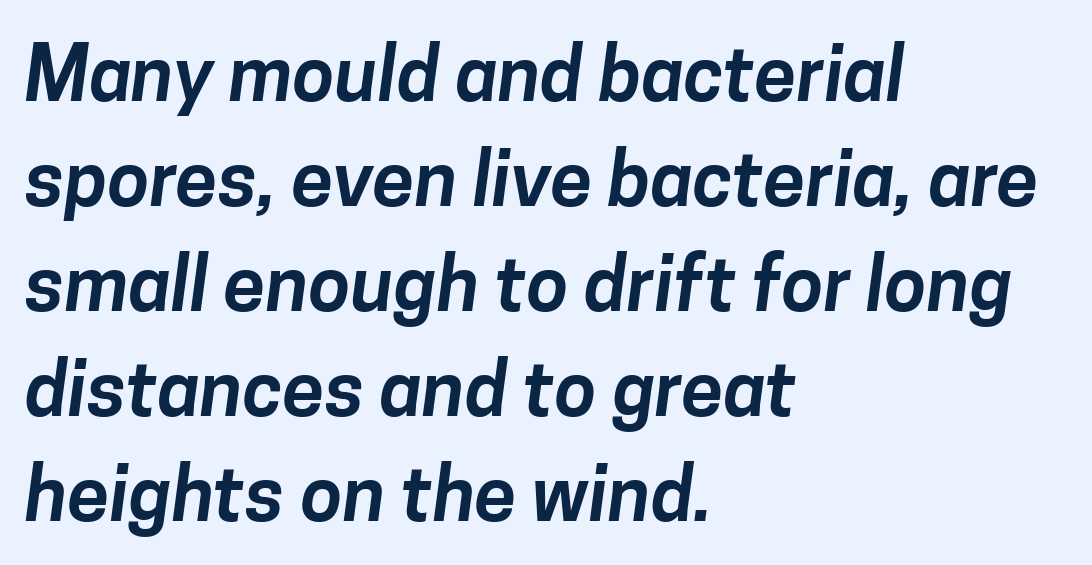
This rendering features lettering with no underline. The face used here is a sans, in the tradition of grotesques and geometrics. No extra tracking has been applied to these lines. These lines are rendered in a variable-pitch font. Line beginnings align vertically; line endings do not. Does the leading feel generous? No, just average.
